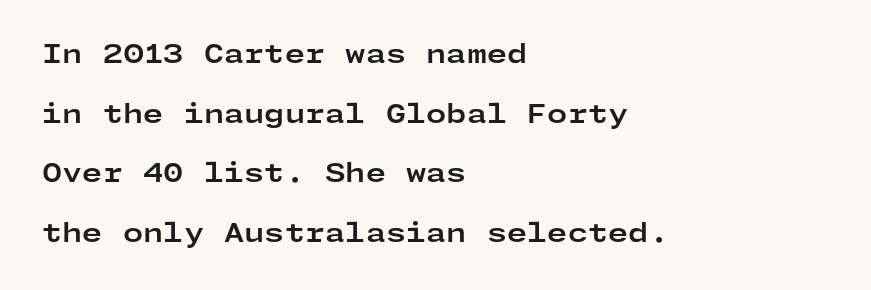
Characters remain perfectly vertical along every line. The ragged edge is on the right, which tells us the setting is flush left. Leading is clearly above the norm, producing a sparse column. Each glyph is drawn with heavy, bold strokes. The zone under the glyphs is completely vacant.
